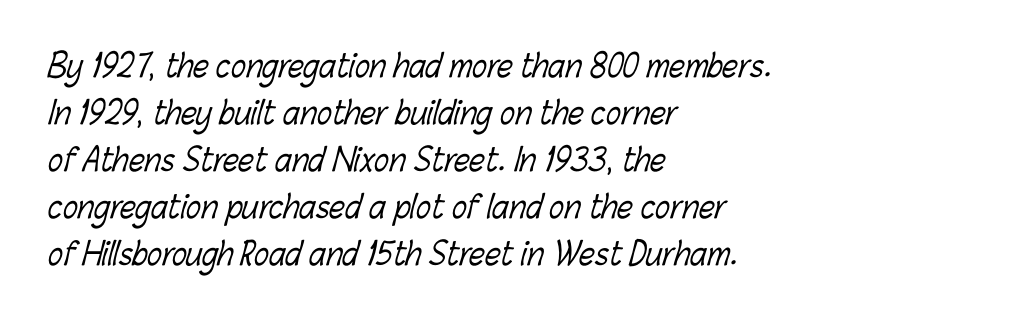
{"bold": "no", "weight": "light", "width": "condensed", "stroke_contrast": "low", "x_height": "medium", "monospaced": "no", "underline": "no", "align": "left", "line_spacing": "normal", "line_spacing_ratio": 1.52, "letter_spacing": "normal", "letter_spacing_em": 0.0, "glyph_px": 31}
